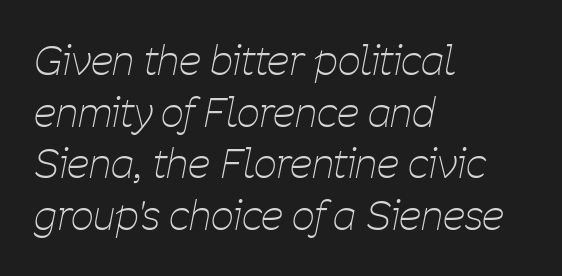
The font is comparable to plain body text, perhaps lighter. The tracking reads as untouched default to a designer's eye. The leading is moderate, giving the passage an even texture. Notice how the stems are inclined rather than vertical — that's the hallmark of italics.
